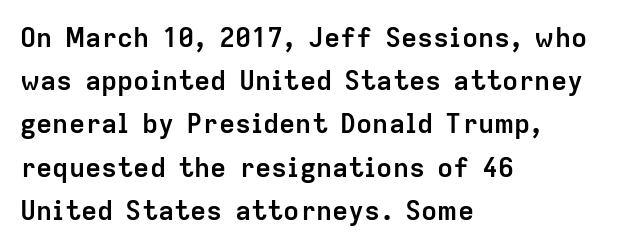
{"italic": "no", "bold": "yes", "underline": "no", "align": "left", "line_spacing": "normal", "line_spacing_ratio": 1.6, "letter_spacing": "normal", "letter_spacing_em": 0.0, "glyph_px": 27}
